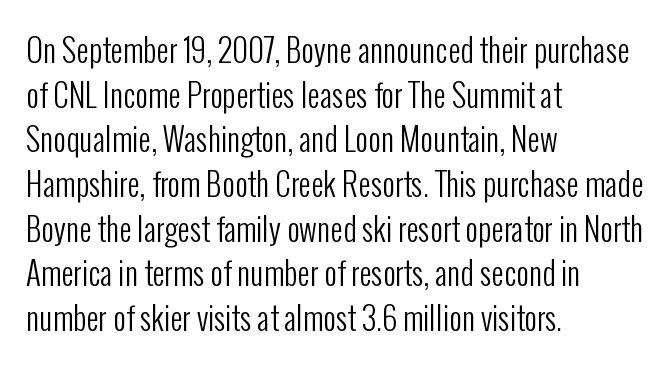
The image shows 31 px regular-weight, condensed sans-serif type, upright; set left-aligned, normal line spacing (1.44x), normal letter spacing, not underlined; low stroke contrast and a medium x-height.
